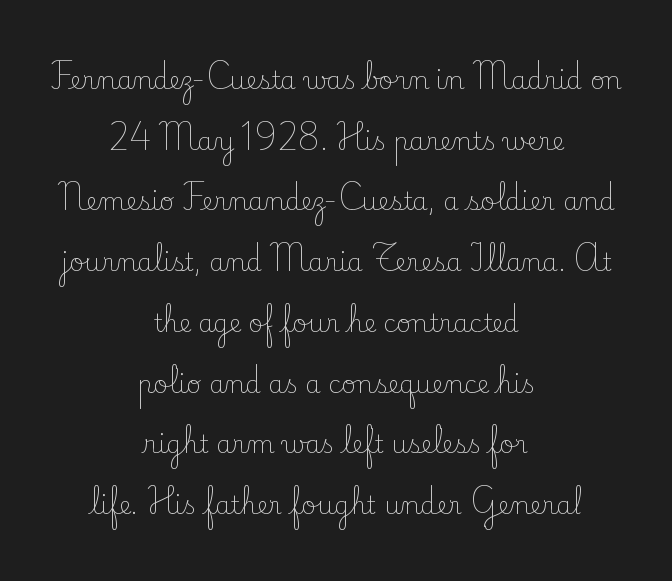
{"italic": "no", "bold": "no", "underline": "no", "align": "center", "line_spacing": "loose", "line_spacing_ratio": 2.43, "letter_spacing": "normal", "letter_spacing_em": 0.0, "glyph_px": 25}
